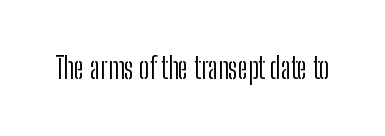
Do the characters align in a grid? No, the font is proportional. The specimen reads as upright at a glance. The tracking reads as untouched default to a designer's eye. Serifs: no, the terminals of the letterforms are clean. Stems and bowls with no extra thickness — not bold.
